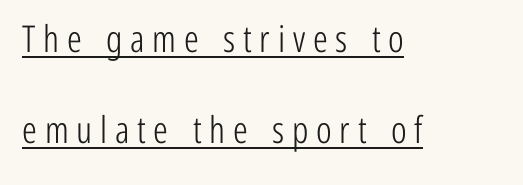
A roman cut, with each character standing at attention. The type is letterspaced generously, with wide tracking. This is underlined copy, the kind a proofreader might mark for attention. The rendering anchors every line to the left-hand side. Nope, no serifs anywhere on these letters.
